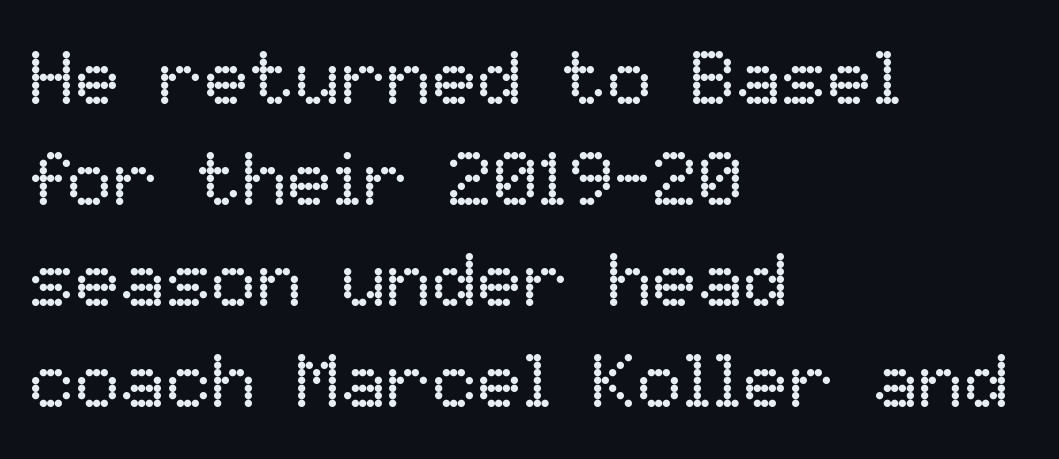
Letters have the restrained weight of plain body copy at most. In CSS terms this would be text-align: left. Is the letter spacing exaggerated? No — it looks like the ordinary default. Italic? Not at all — the glyphs are vertical.
